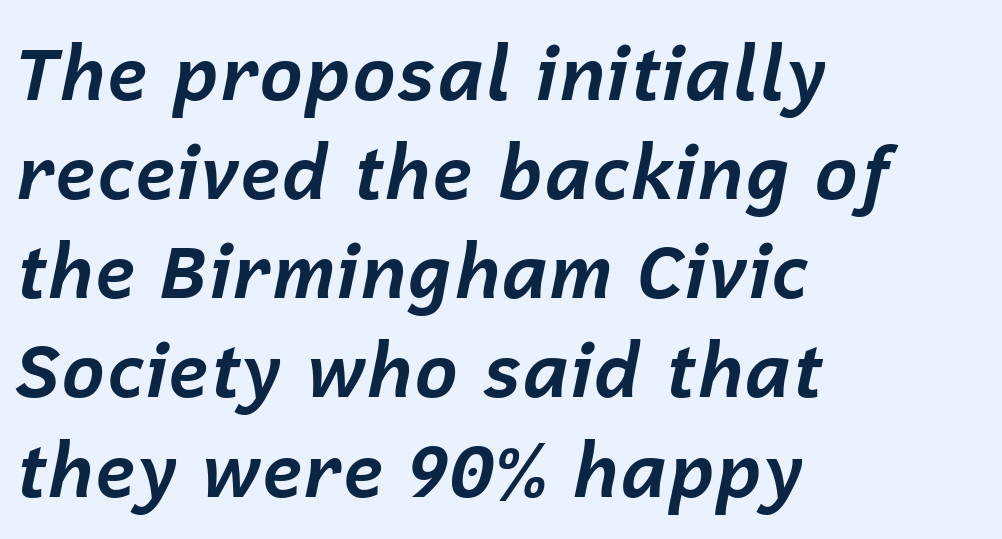
{"italic": "yes", "lean": "right", "slant_degrees": 12, "bold": "yes", "weight": "bold", "width": "normal", "stroke_contrast": "low", "x_height": "medium", "monospaced": "no", "underline": "no", "align": "left", "line_spacing": "normal", "line_spacing_ratio": 1.34, "letter_spacing": "normal", "letter_spacing_em": 0.0, "glyph_px": 74}
